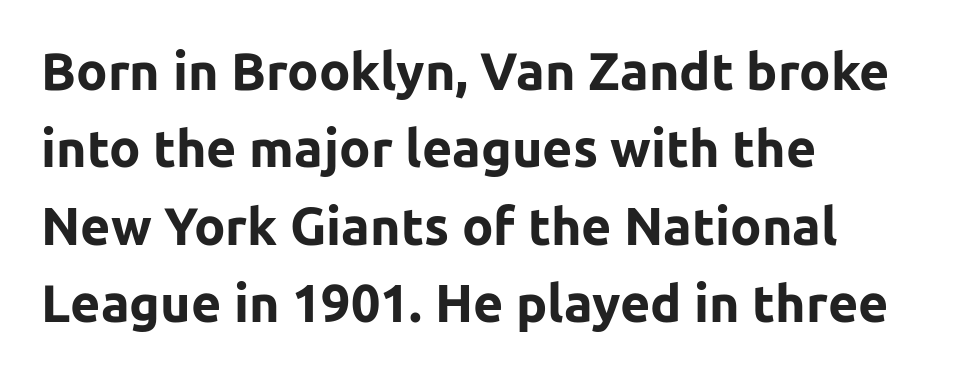
The image shows 52 px bold sans-serif type, upright; set left-aligned, normal line spacing (1.49x), normal letter spacing, not underlined; low stroke contrast and a medium x-height.
